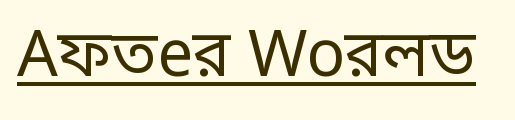
Posture: upright roman. The letterforms sit shoulder to shoulder at normal distance. Are there feet on the stems? There aren't — it's a sans. Looks like someone drew a line under every word here. The weight would be labelled regular, book, light, or lighter still.
